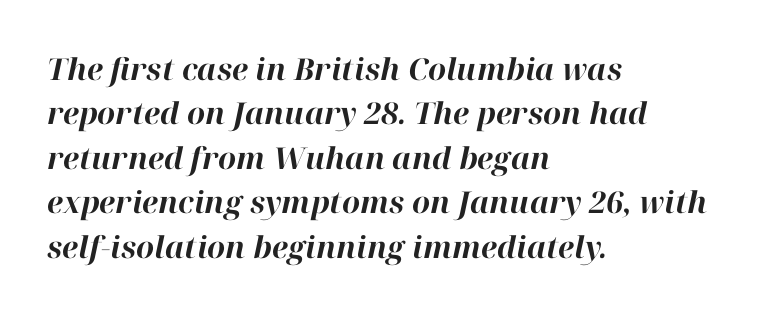
Q: Is the text bold? A: Yes.
Q: Is the text italic (slanted)? A: Yes, it leans right by about 12 degrees.
Q: Is the text underlined? A: No.
Q: How is the paragraph aligned? A: Left-aligned.
Q: Is the spacing between letters normal or unusually wide? A: Normal.
Q: Is the spacing between lines tight, normal or loose? A: Normal.
Q: Width (condensed, normal, or wide)? A: Normal.
Q: Stroke contrast? A: High.
Q: x-height? A: Medium.
Q: Monospaced? A: No.
